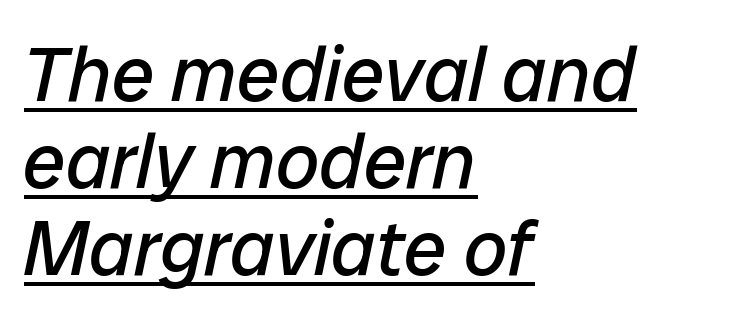
{"italic": "yes", "lean": "right", "slant_degrees": 12, "bold": "no", "weight": "regular", "width": "normal", "stroke_contrast": "low", "x_height": "medium", "monospaced": "no", "underline": "yes", "align": "left", "line_spacing": "tight", "line_spacing_ratio": 1.13, "letter_spacing": "normal", "letter_spacing_em": 0.0, "glyph_px": 77}
